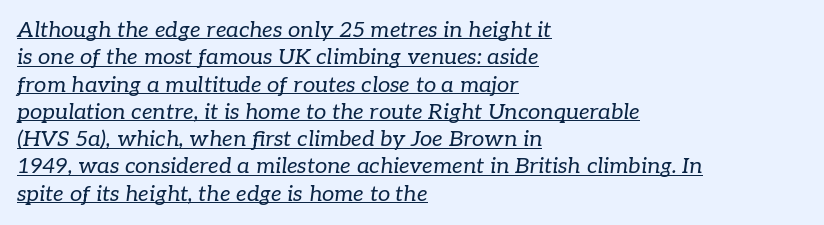
On a weight scale, this lands at 450 or below. The tracking reads as untouched default to a designer's eye. Every word sits above its own underline. The letters are slanted; this is an italic face. A classic flush-left, rag-right setting is used for this passage.
